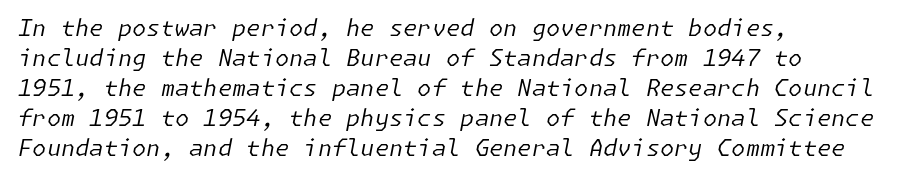
Leading: standard. One-word summary of the alignment: left. Style check: oblique. The words here are not underlined. Inter-character spacing is left at the font's built-in metrics. These glyphs show unthickened strokes, regular width or finer.
